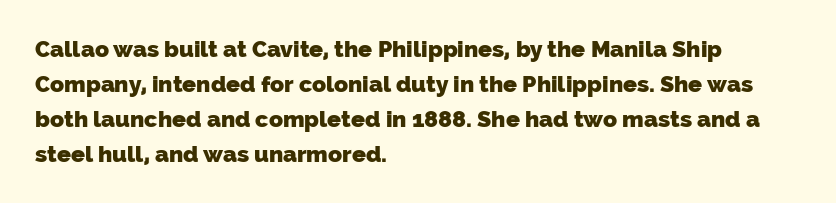
The image shows 23 px bold type; set left-aligned, normal line spacing (1.52x), normal letter spacing, not underlined.
